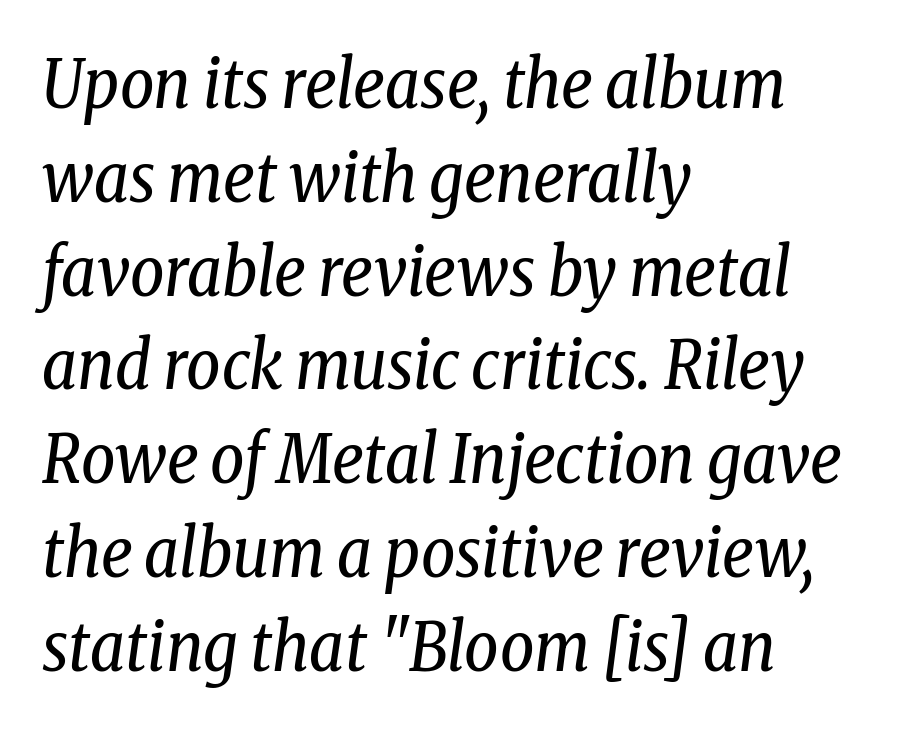
{"serif": "yes", "italic": "yes", "lean": "right", "slant_degrees": 8, "bold": "no", "weight": "regular", "width": "condensed", "stroke_contrast": "low", "x_height": "medium", "monospaced": "no", "underline": "no", "align": "left", "line_spacing": "normal", "line_spacing_ratio": 1.4, "letter_spacing": "normal", "letter_spacing_em": 0.0, "glyph_px": 67}
